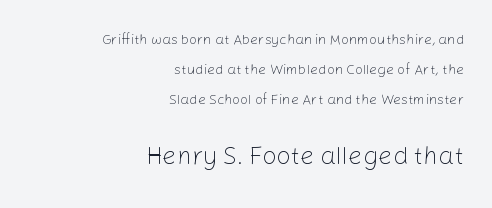
Q: Is the text bold? A: No.
Q: Is the text italic (slanted)? A: No, it is upright.
Q: Is the text underlined? A: No.
Q: How is the paragraph aligned? A: Right-aligned.
Q: Is the spacing between letters normal or unusually wide? A: Normal.
Q: Is the spacing between lines tight, normal or loose? A: Loose.
Q: Which block of text is set in a larger size, the first (top) or the second (bottom)? A: The second (bottom) one.
